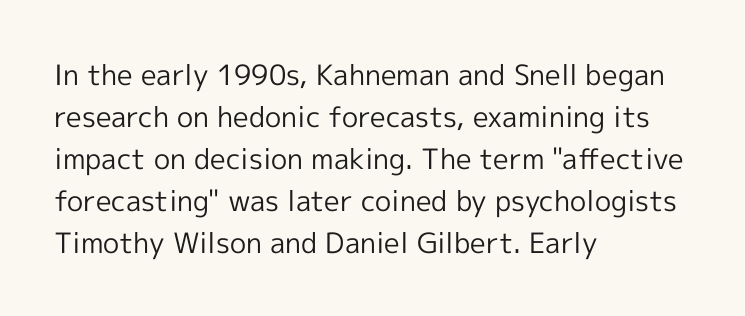
{"serif": "no", "italic": "no", "bold": "no", "weight": "regular", "width": "normal", "x_height": "medium", "monospaced": "no", "underline": "no", "align": "left", "line_spacing": "normal", "line_spacing_ratio": 1.5, "letter_spacing": "normal", "letter_spacing_em": 0.0, "glyph_px": 28}
